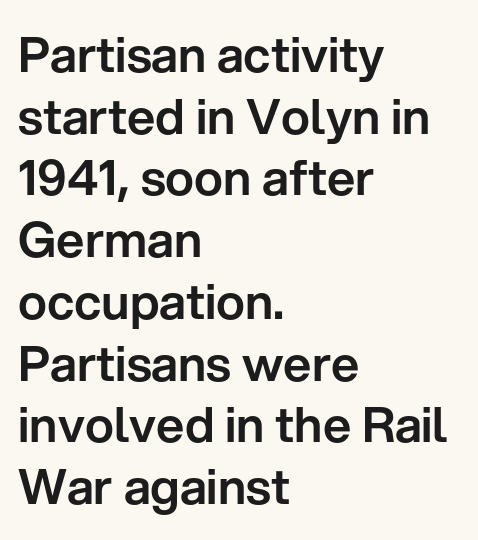
The image shows 49 px sans-serif type, upright; set left-aligned, normal line spacing (1.26x), normal letter spacing, not underlined; low stroke contrast and a medium x-height.
